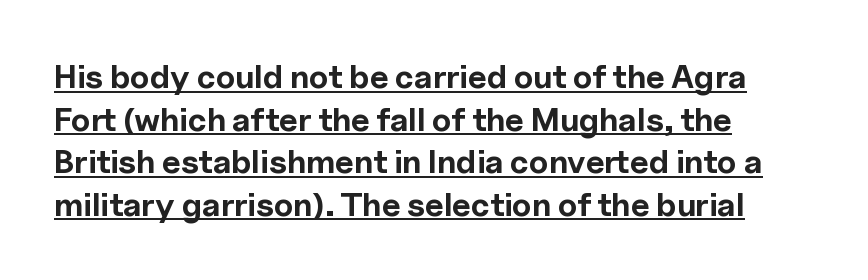
The words here are underlined. Look at the bottom of the vertical strokes: they stop flat, with no serifs. Caption: multi-line text, flush left, ragged right. In terms of letterspacing, this is plain default setting.
